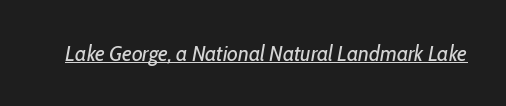
{"italic": "yes", "lean": "right", "slant_degrees": 10, "bold": "no", "underline": "yes", "letter_spacing": "normal", "letter_spacing_em": 0.0, "glyph_px": 22}
